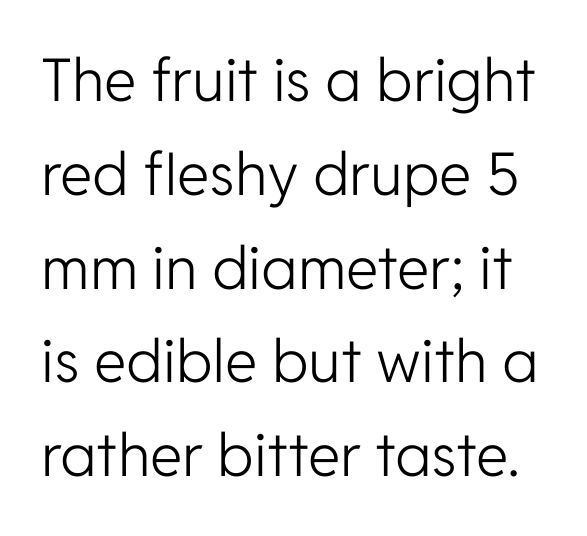
Q: Is the text bold? A: No.
Q: Is the text italic (slanted)? A: No, it is upright.
Q: Is the typeface a serif or a sans-serif typeface? A: Sans-serif.
Q: Is the text underlined? A: No.
Q: Is the spacing between letters normal or unusually wide? A: Normal.
Q: Is the spacing between lines tight, normal or loose? A: Normal.
Q: Width (condensed, normal, or wide)? A: Normal.
Q: Stroke contrast? A: Low.
Q: x-height? A: Medium.
Q: Monospaced? A: No.
